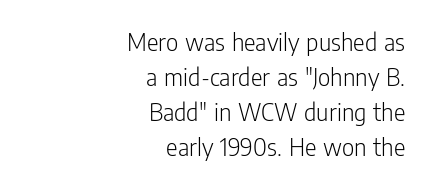
In terms of leading, this rendering sits right in the middle. No italicization has been applied; the sample stays upright. This rendering features lettering with no underline. The paragraph shown leans on its right margin. Standard letterfit; no display-style spreading of the glyphs. Stroke thickness stays within the range of a standard reading face or lighter.
